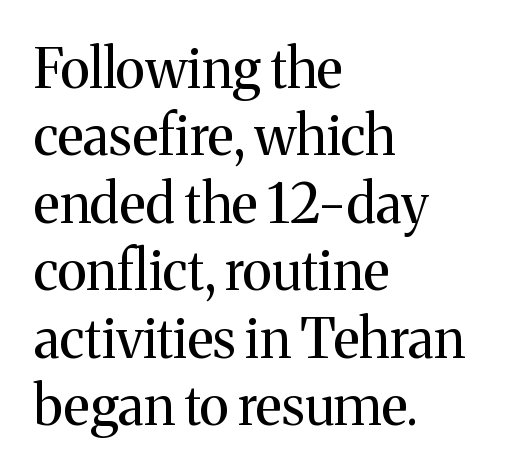
{"serif": "yes", "italic": "no", "bold": "no", "weight": "regular", "width": "normal", "stroke_contrast": "medium", "x_height": "medium", "monospaced": "no", "underline": "no", "align": "left", "line_spacing": "normal", "line_spacing_ratio": 1.25, "letter_spacing": "normal", "letter_spacing_em": 0.0, "glyph_px": 54}
